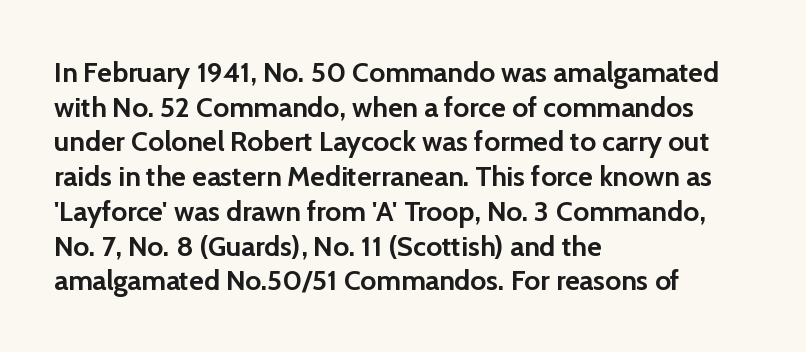
Rendered with straight, roman letterforms. Letterform terminals end flat and unadorned throughout the passage. Set as a true bold cut, around the 700 mark. Line starts are locked; line ends wander. Character widths vary here, with narrow letters taking less room than wide ones.
